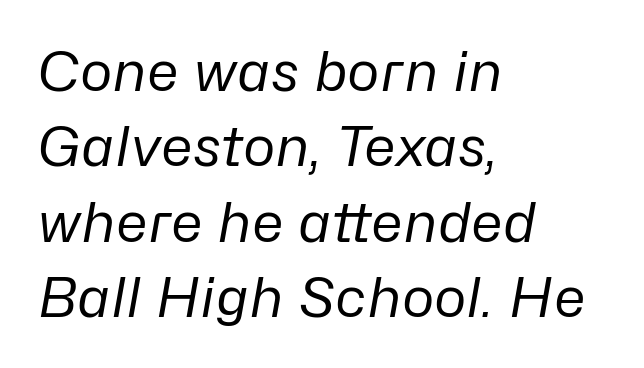
Q: Is the text bold? A: No.
Q: Is the text italic (slanted)? A: Yes, it leans right by about 10 degrees.
Q: Is the text underlined? A: No.
Q: How is the paragraph aligned? A: Left-aligned.
Q: Is the spacing between letters normal or unusually wide? A: Normal.
Q: Is the spacing between lines tight, normal or loose? A: Normal.
Q: Width (condensed, normal, or wide)? A: Normal.
Q: Stroke contrast? A: Low.
Q: x-height? A: Medium.
Q: Monospaced? A: No.
